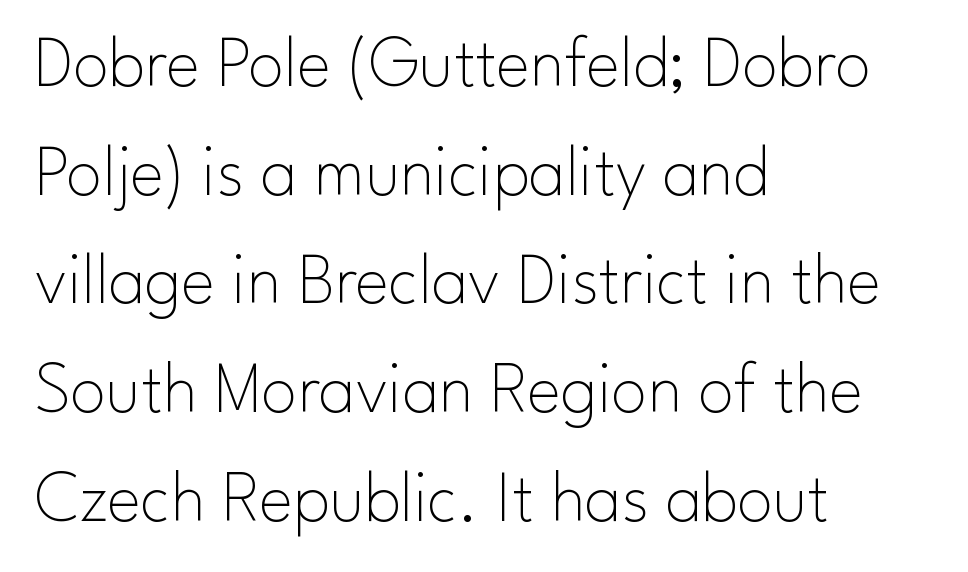
{"serif": "no", "italic": "no", "bold": "no", "weight": "thin", "width": "normal", "stroke_contrast": "low", "x_height": "small", "monospaced": "no", "underline": "no", "align": "left", "line_spacing": "normal", "line_spacing_ratio": 1.51, "letter_spacing": "normal", "letter_spacing_em": 0.0, "glyph_px": 72}
